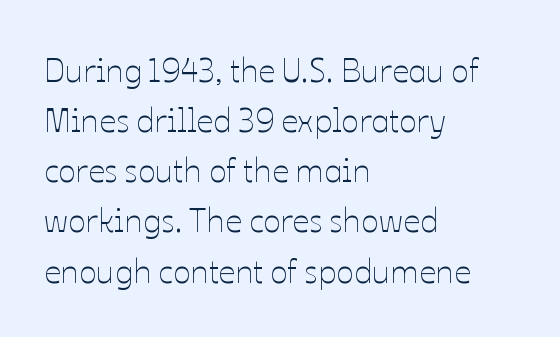
{"italic": "no", "bold": "no", "weight": "thin", "width": "normal", "stroke_contrast": "low", "x_height": "medium", "monospaced": "no", "underline": "no", "align": "left", "line_spacing": "normal", "line_spacing_ratio": 1.52, "letter_spacing": "normal", "letter_spacing_em": 0.0, "glyph_px": 33}
